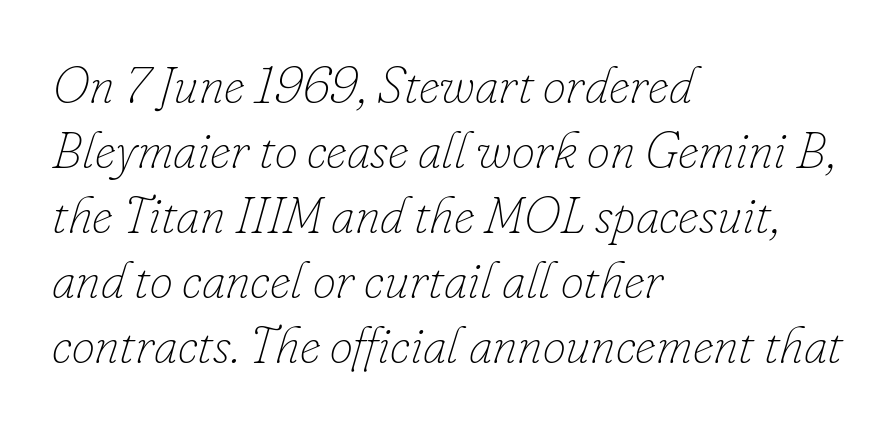
Q: Is the text bold? A: No.
Q: Is the text italic (slanted)? A: Yes, it leans right by about 16 degrees.
Q: Is the text underlined? A: No.
Q: How is the paragraph aligned? A: Left-aligned.
Q: Is the spacing between letters normal or unusually wide? A: Normal.
Q: Is the spacing between lines tight, normal or loose? A: Normal.
Q: Width (condensed, normal, or wide)? A: Normal.
Q: Stroke contrast? A: Low.
Q: x-height? A: Small.
Q: Monospaced? A: No.
